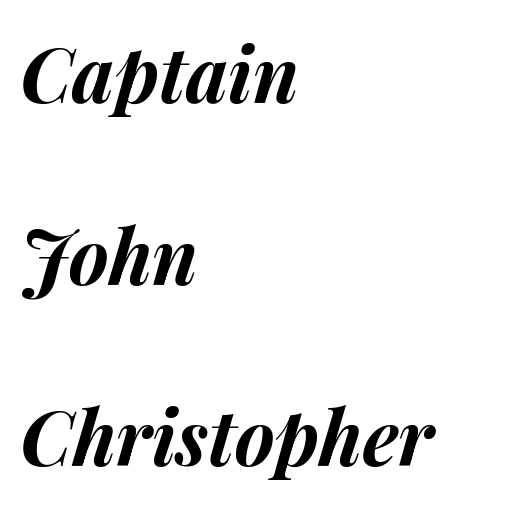
The passage shown has conventional tracking throughout. Spacing verdict: proportional, widths tailored to each character. Observe the lean: these are italic letterforms. The paragraph shown leans on its left margin.
